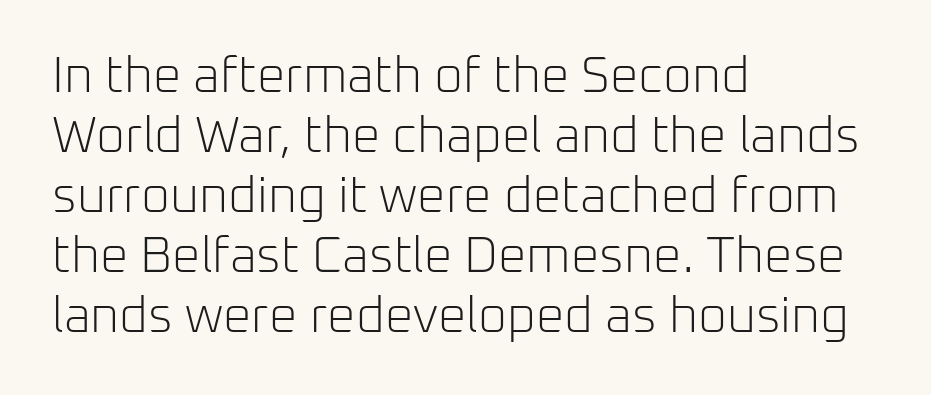
Q: Is the text bold? A: No.
Q: Is the text italic (slanted)? A: No, it is upright.
Q: Is the typeface a serif or a sans-serif typeface? A: Sans-serif.
Q: Is the text underlined? A: No.
Q: How is the paragraph aligned? A: Left-aligned.
Q: Is the spacing between letters normal or unusually wide? A: Normal.
Q: Width (condensed, normal, or wide)? A: Normal.
Q: Stroke contrast? A: Low.
Q: x-height? A: Medium.
Q: Monospaced? A: No.
